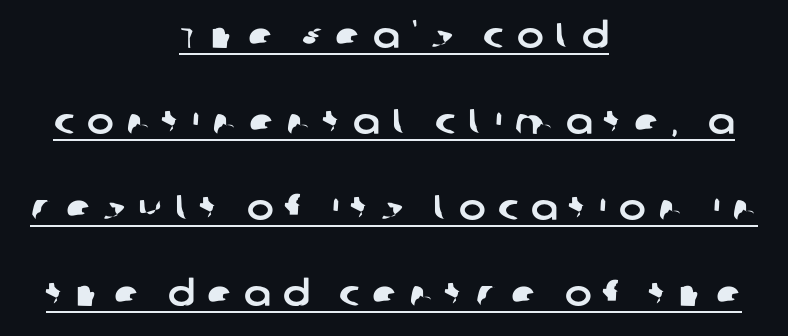
Q: Is the typeface a serif or a sans-serif typeface? A: Sans-serif.
Q: Is the text underlined? A: Yes.
Q: How is the paragraph aligned? A: Centered.
Q: Is the spacing between letters normal or unusually wide? A: Unusually wide.
Q: Is the spacing between lines tight, normal or loose? A: Loose.
Q: Width (condensed, normal, or wide)? A: Normal.
Q: Stroke contrast? A: Low.
Q: x-height? A: Large.
Q: Monospaced? A: No.
